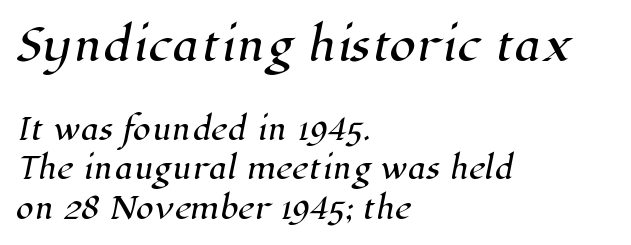
{"serif": "yes", "width": "normal", "stroke_contrast": "high", "x_height": "medium", "monospaced": "no", "underline": "no", "align": "left", "line_spacing": "normal", "line_spacing_ratio": 1.36, "letter_spacing": "normal", "letter_spacing_em": 0.0, "larger_block": "first", "size_ratio": 1.48, "glyph_px": 43}
